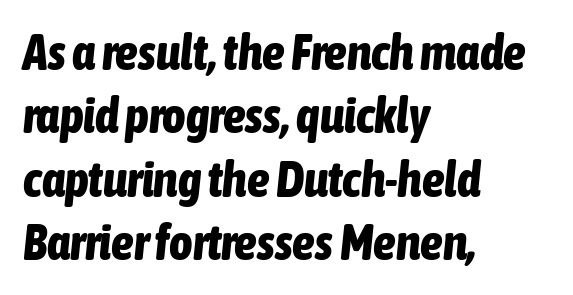
The image shows 50 px bold, condensed type, italic (leaning right); set left-aligned, normal line spacing (1.27x), normal letter spacing, not underlined; low stroke contrast and a medium x-height.
